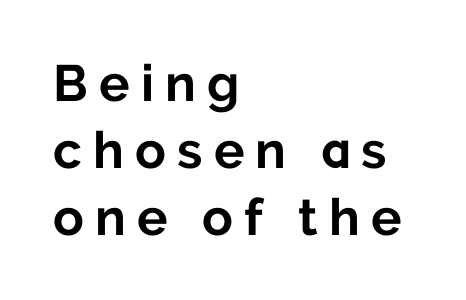
{"serif": "no", "italic": "no", "bold": "yes", "weight": "bold", "width": "normal", "stroke_contrast": "low", "x_height": "medium", "monospaced": "no", "underline": "no", "align": "left", "line_spacing": "normal", "line_spacing_ratio": 1.31, "letter_spacing": "wide", "letter_spacing_em": 0.22, "glyph_px": 51}
